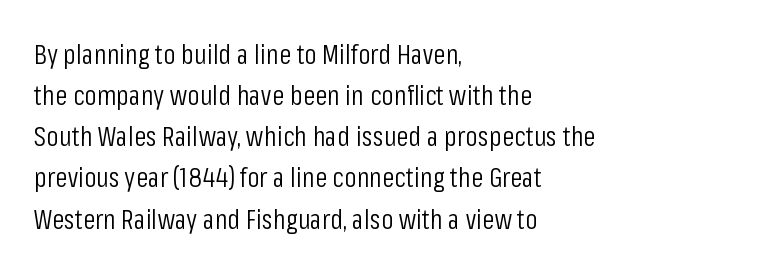
{"serif": "no", "italic": "no", "bold": "no", "weight": "light", "width": "condensed", "stroke_contrast": "low", "x_height": "medium", "monospaced": "no", "underline": "no", "align": "left", "line_spacing": "normal", "line_spacing_ratio": 1.47, "letter_spacing": "normal", "letter_spacing_em": 0.0, "glyph_px": 28}
